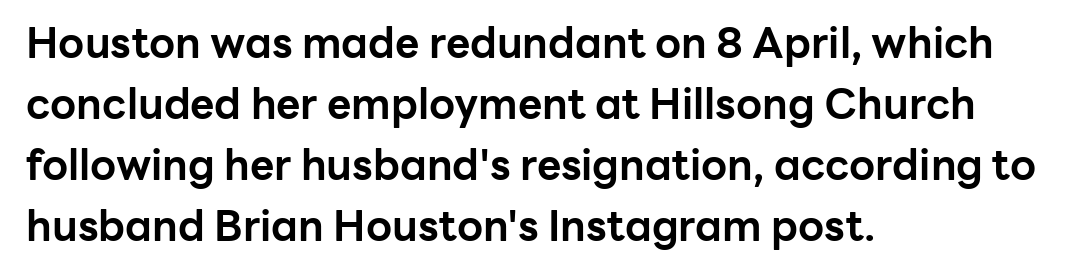
The image shows 42 px bold sans-serif type, upright; set left-aligned, normal line spacing (1.45x), normal letter spacing, not underlined; low stroke contrast and a medium x-height.
